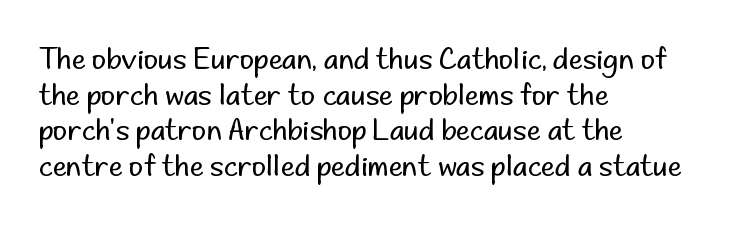
Q: Is the text bold? A: No.
Q: Is the text italic (slanted)? A: No, it is upright.
Q: Is the typeface a serif or a sans-serif typeface? A: Sans-serif.
Q: Is the text underlined? A: No.
Q: How is the paragraph aligned? A: Left-aligned.
Q: Is the spacing between letters normal or unusually wide? A: Normal.
Q: Is the spacing between lines tight, normal or loose? A: Normal.
Q: Width (condensed, normal, or wide)? A: Normal.
Q: Stroke contrast? A: Low.
Q: x-height? A: Small.
Q: Monospaced? A: No.
